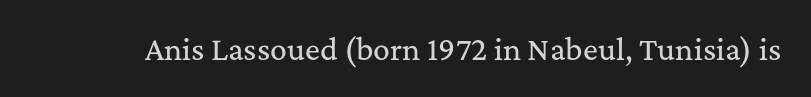
Q: Is the text italic (slanted)? A: No, it is upright.
Q: Is the typeface a serif or a sans-serif typeface? A: Serif.
Q: Is the text underlined? A: No.
Q: Is the spacing between letters normal or unusually wide? A: Normal.
Q: Width (condensed, normal, or wide)? A: Normal.
Q: Stroke contrast? A: Medium.
Q: x-height? A: Medium.
Q: Monospaced? A: No.
